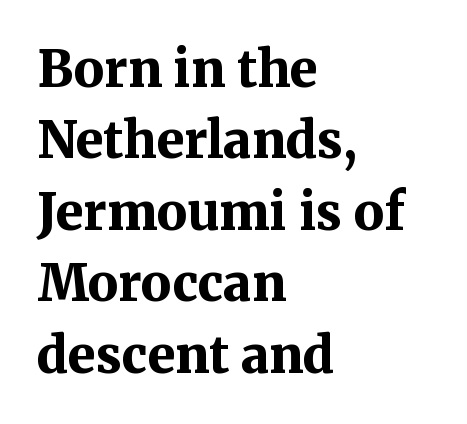
The image shows 50 px bold serif type, upright; set left-aligned, normal line spacing (1.43x), normal letter spacing, not underlined; medium stroke contrast and a medium x-height.
